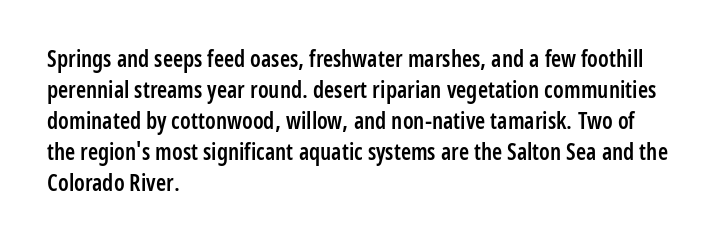
{"italic": "no", "bold": "semi", "underline": "no", "align": "left", "line_spacing": "normal", "line_spacing_ratio": 1.35, "letter_spacing": "normal", "letter_spacing_em": 0.0, "glyph_px": 23}
